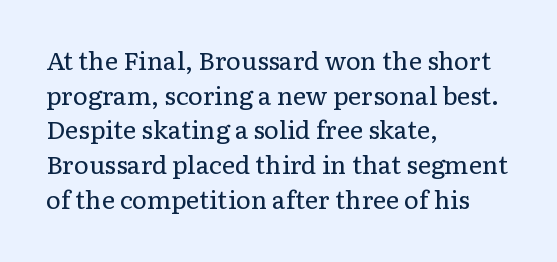
The letters stand straight up with perfectly vertical stems. The typesetter chose a ragged-right arrangement here. What's the leading like? Ordinary, nothing unusual. Nothing unusual about the tracking: characters are spaced as the font intends. Is the stroke heavy? The answer is a plain regular-or-lighter.
